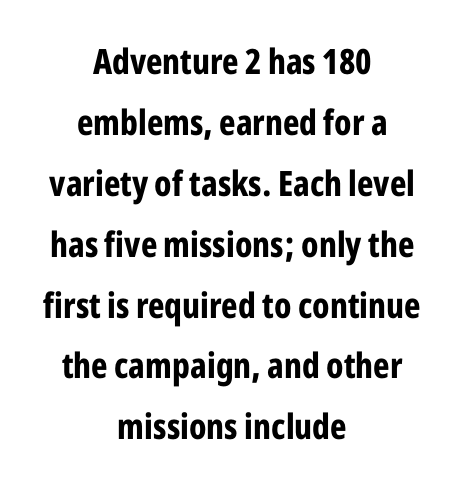
Regarding serifs, this sample does without them. The axis of the letterforms is exactly vertical. Rule under the text: the space is simply empty. The letters advance in unequal steps, a hallmark of proportional type. Typesetter's note: full bold, strokes at maximum text heaviness.
